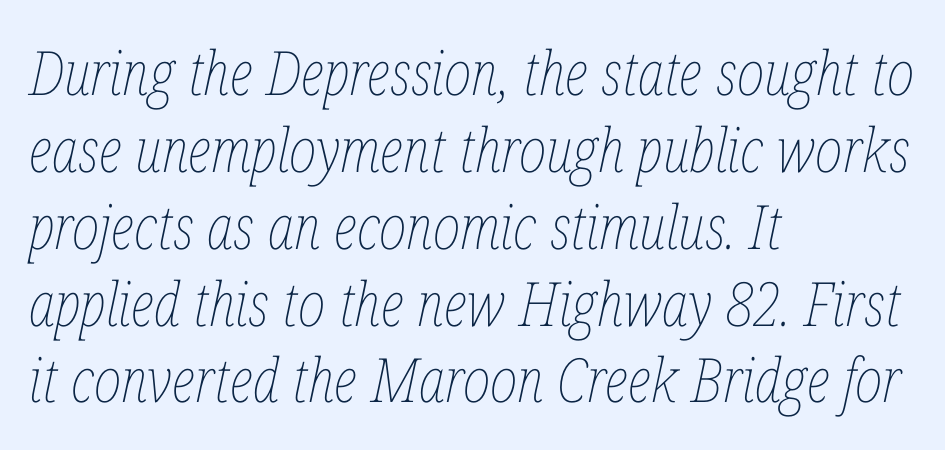
Alignment: flush left. The words here are not underlined. When letters slant like this, we call the style italic. Note the varied advance widths — an 'i' is clearly narrower than an 'm'. Ink coverage per letter is moderate at most.
